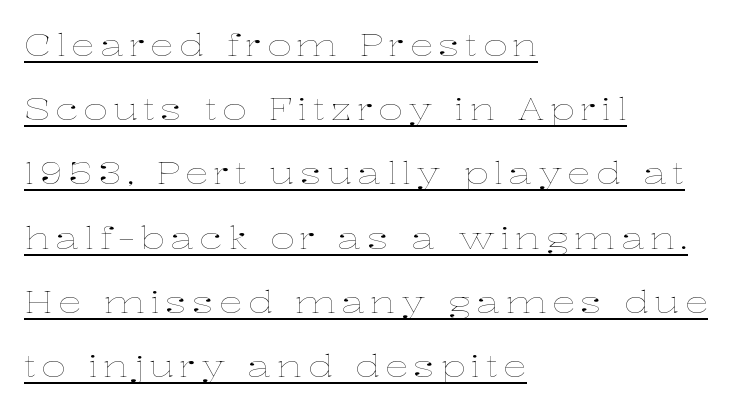
A roman cut, with each character standing at attention. Ink coverage per letter is moderate at most. The glyphs are accompanied by a horizontal stroke just below them. The face used here is proportionally spaced, like ordinary book or web type.
